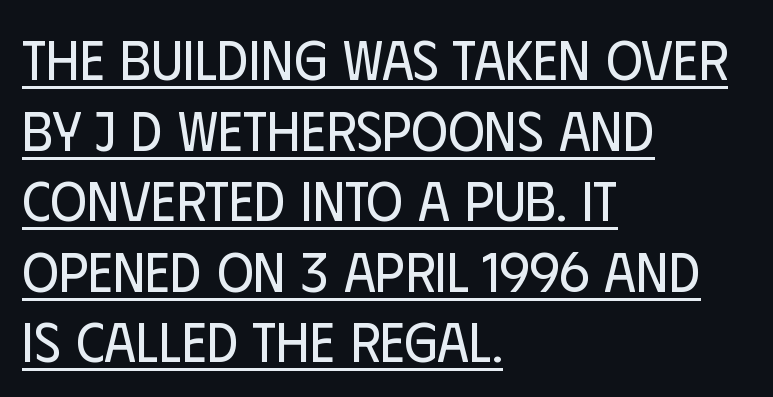
{"serif": "no", "italic": "no", "bold": "no", "weight": "regular", "width": "condensed", "stroke_contrast": "low", "x_height": "large", "monospaced": "no", "underline": "yes", "align": "left", "line_spacing": "normal", "line_spacing_ratio": 1.26, "letter_spacing": "normal", "letter_spacing_em": 0.0, "glyph_px": 56}
